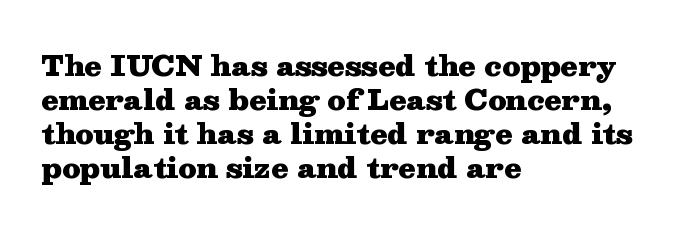
{"serif": "yes", "italic": "no", "bold": "yes", "weight": "heavy", "width": "wide", "stroke_contrast": "medium", "x_height": "medium", "monospaced": "no", "underline": "no", "align": "left", "line_spacing_ratio": 1.21, "letter_spacing": "normal", "letter_spacing_em": 0.0, "glyph_px": 28}
